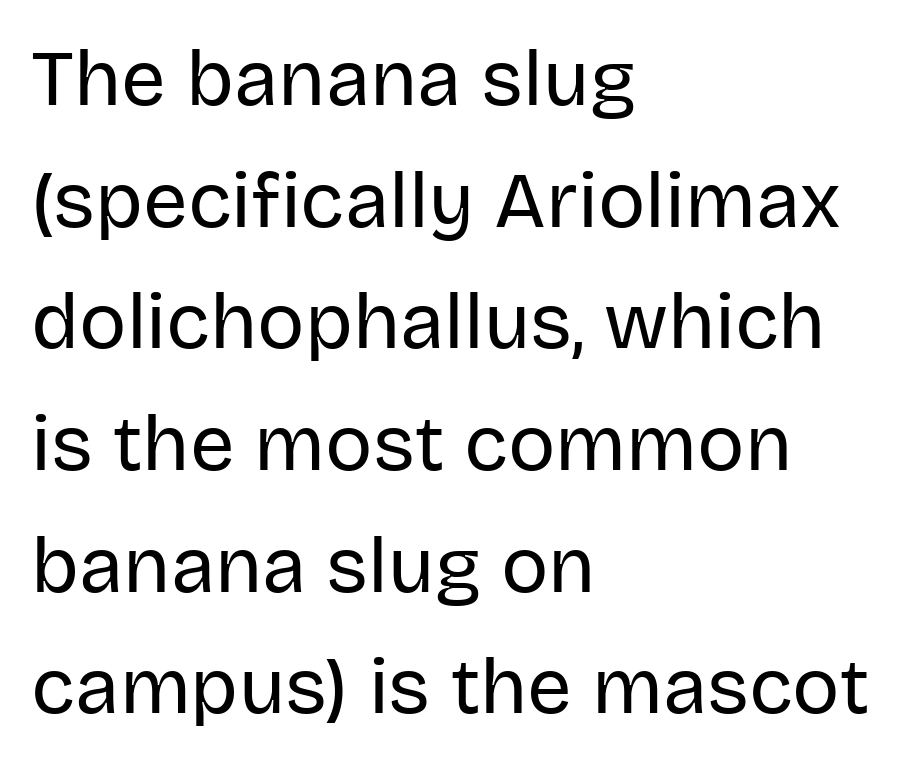
Q: Is the text bold? A: No.
Q: Is the text italic (slanted)? A: No, it is upright.
Q: Is the typeface a serif or a sans-serif typeface? A: Sans-serif.
Q: Is the text underlined? A: No.
Q: How is the paragraph aligned? A: Left-aligned.
Q: Is the spacing between letters normal or unusually wide? A: Normal.
Q: Is the spacing between lines tight, normal or loose? A: Normal.
Q: Width (condensed, normal, or wide)? A: Normal.
Q: Stroke contrast? A: Low.
Q: x-height? A: Large.
Q: Monospaced? A: No.
